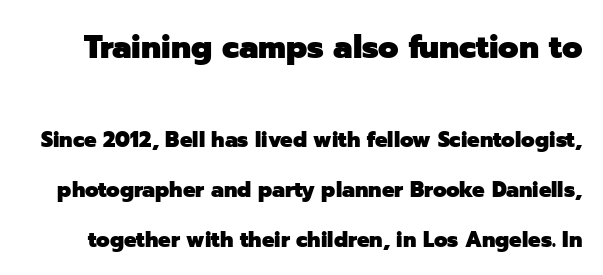
The image shows 33 px heavy sans-serif type, upright; set loose line spacing (2.27x), normal letter spacing, not underlined; the first (top) block is 1.5x larger; low stroke contrast and a medium x-height.
